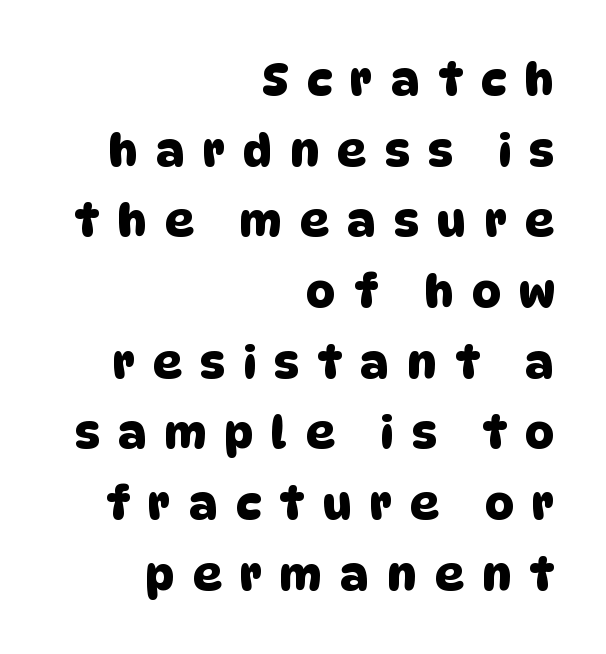
The designer went with a sans here, leaving each stem footless. The letters advance in unequal steps, a hallmark of proportional type. One-word summary of the alignment: right. The face used here is rendered with a markedly widened letterfit. Quick note: interline space is typical.
